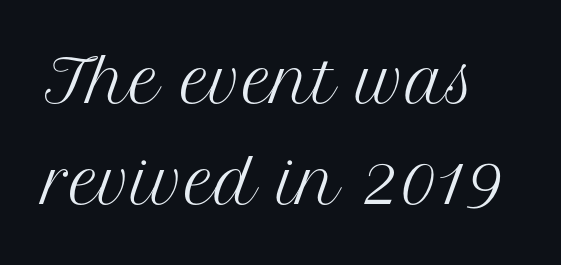
Q: Is the text bold? A: No.
Q: Is the text italic (slanted)? A: Yes.
Q: Is the typeface a serif or a sans-serif typeface? A: Serif.
Q: Is the text underlined? A: No.
Q: Is the spacing between letters normal or unusually wide? A: Normal.
Q: Width (condensed, normal, or wide)? A: Normal.
Q: Stroke contrast? A: Medium.
Q: x-height? A: Medium.
Q: Monospaced? A: No.
